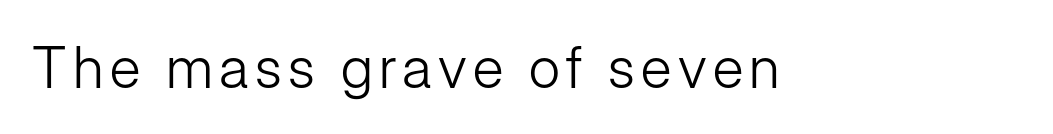
Q: Is the text bold? A: No.
Q: Is the text italic (slanted)? A: No, it is upright.
Q: Is the typeface a serif or a sans-serif typeface? A: Sans-serif.
Q: Is the text underlined? A: No.
Q: Width (condensed, normal, or wide)? A: Normal.
Q: Stroke contrast? A: Low.
Q: x-height? A: Medium.
Q: Monospaced? A: No.
